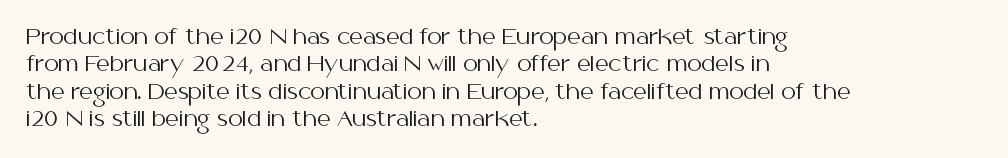
Q: Is the text bold? A: No.
Q: Is the text italic (slanted)? A: No, it is upright.
Q: Is the text underlined? A: No.
Q: How is the paragraph aligned? A: Left-aligned.
Q: Is the spacing between letters normal or unusually wide? A: Normal.
Q: Is the spacing between lines tight, normal or loose? A: Normal.
